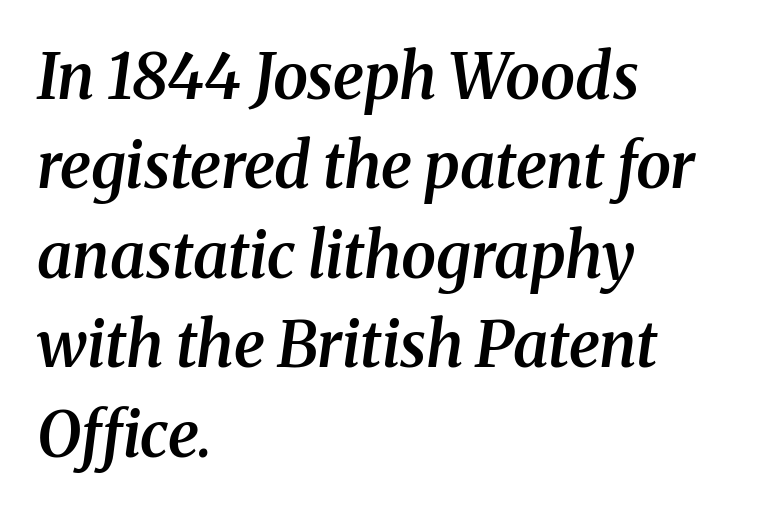
A fair bit of extra ink — the face is semibold, not bold. Descenders are the only things crossing below the line. I'd call this a serif setting — the letters wear small feet. Successive baselines arrive at the customary interval. Every row of glyphs begins at an identical x-position on the left.
